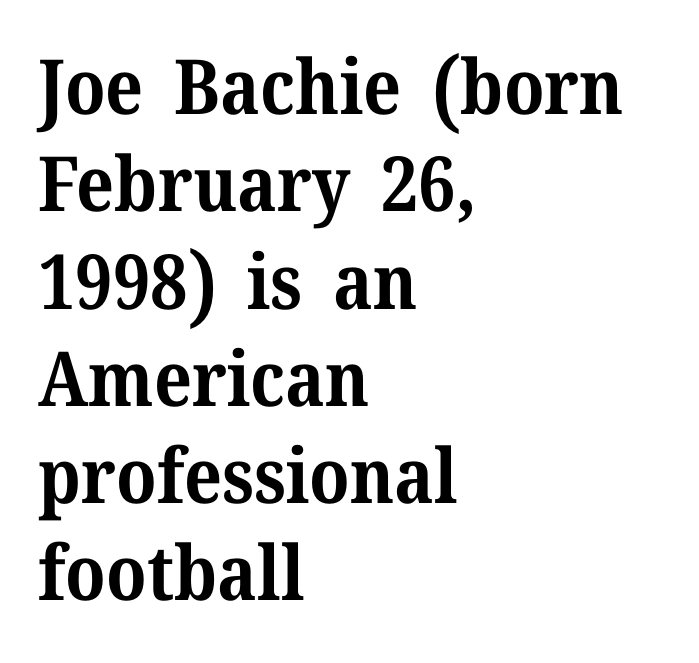
Q: Is the text bold? A: Yes.
Q: Is the text italic (slanted)? A: No, it is upright.
Q: Is the typeface a serif or a sans-serif typeface? A: Serif.
Q: Is the text underlined? A: No.
Q: How is the paragraph aligned? A: Left-aligned.
Q: Is the spacing between letters normal or unusually wide? A: Normal.
Q: Is the spacing between lines tight, normal or loose? A: Normal.
Q: Width (condensed, normal, or wide)? A: Normal.
Q: Stroke contrast? A: Medium.
Q: x-height? A: Medium.
Q: Monospaced? A: No.
